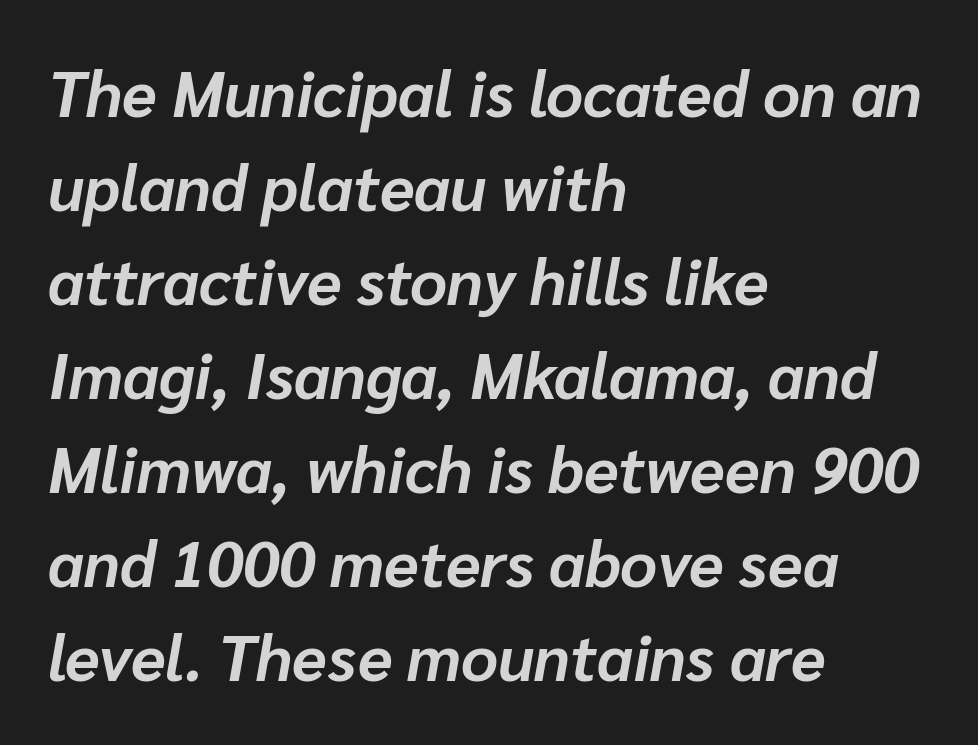
Characters are canted at an angle relative to the baseline's perpendicular. Characters follow at the spacing the type designer built in. Each line starts at the same left margin while the right side varies. Students, this is bold: see how much ink each stroke carries. The area under the type is left untouched. Compared with typical paragraphs, the rows here are spaced about the same.
